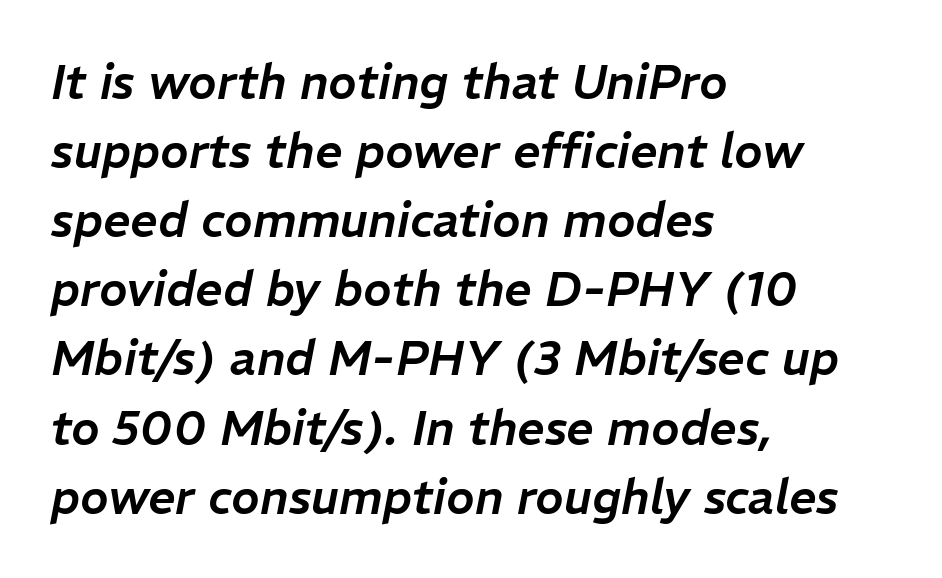
Tall strokes in this sample are angled rather than plumb. The rendering uses natural spacing where letterforms have individual widths. Words appear dense and cohesive because spacing is normal. The rows are spaced the way most documents space them.
